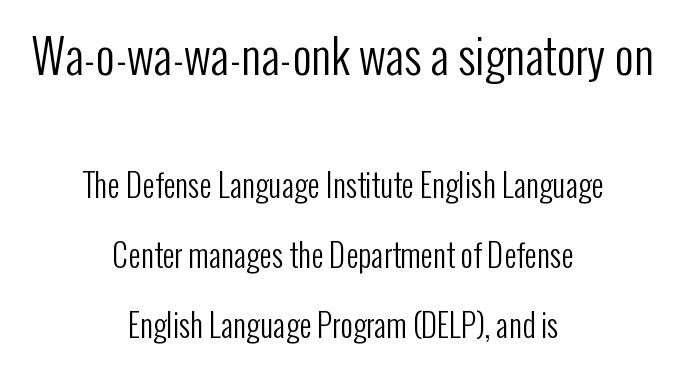
{"serif": "no", "italic": "no", "bold": "no", "weight": "regular", "width": "condensed", "stroke_contrast": "low", "x_height": "medium", "monospaced": "no", "underline": "no", "align": "center", "line_spacing": "loose", "line_spacing_ratio": 2.25, "letter_spacing": "normal", "letter_spacing_em": 0.0, "larger_block": "first", "size_ratio": 1.52, "glyph_px": 47}
